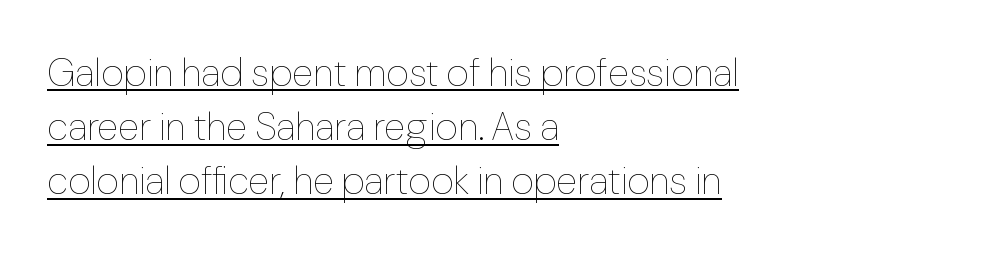
The image shows 39 px thin type, upright; set left-aligned, normal line spacing (1.39x), normal letter spacing, underlined; low stroke contrast and a medium x-height.
